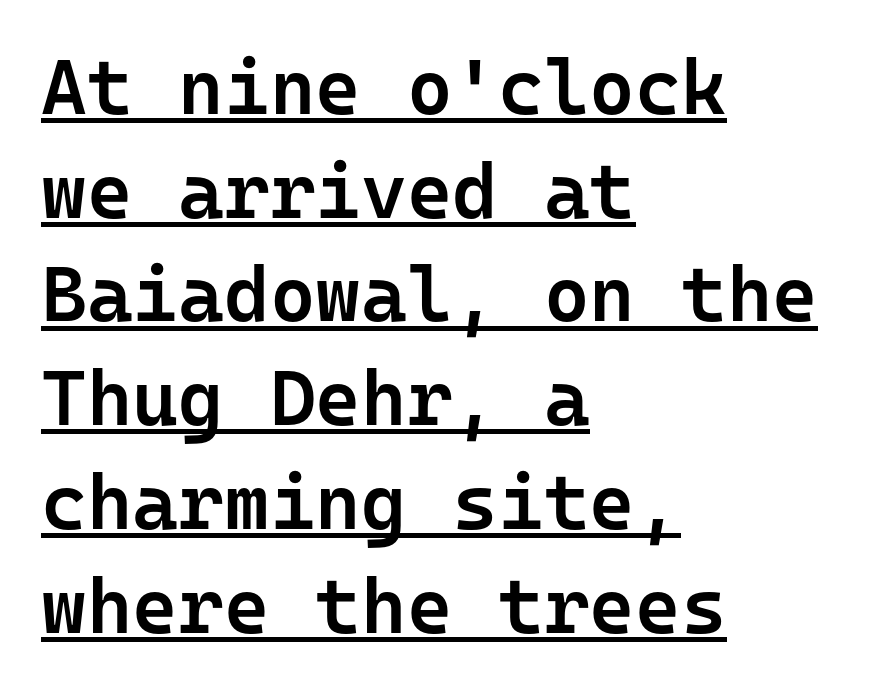
The passage shown is underscored from start to finish. Glyph-to-glyph distance matches everyday printed text. This sample has the even, mechanical cadence of fixed-width lettering. Compared with typical paragraphs, the rows here are spaced about the same. This sample uses an upright cut, with every glyph sitting square on the baseline. These lines are composed in type without serifs.
